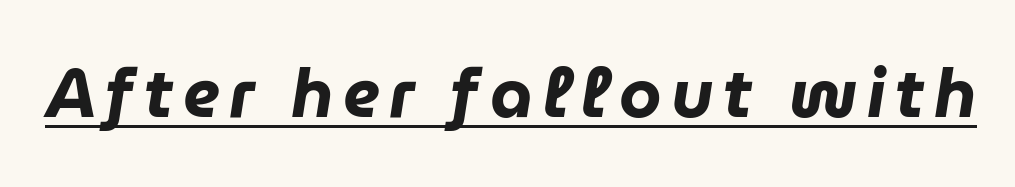
Q: Is the text bold? A: Yes.
Q: Is the text italic (slanted)? A: Yes, it leans right by about 9 degrees.
Q: Is the text underlined? A: Yes.
Q: Width (condensed, normal, or wide)? A: Normal.
Q: Stroke contrast? A: Low.
Q: x-height? A: Medium.
Q: Monospaced? A: No.
